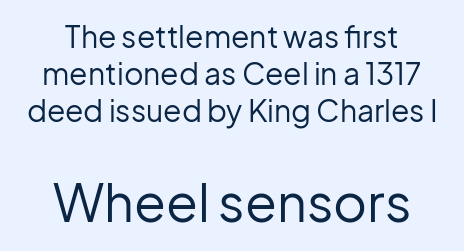
Q: Is the text bold? A: No.
Q: Is the text italic (slanted)? A: No, it is upright.
Q: Is the typeface a serif or a sans-serif typeface? A: Sans-serif.
Q: Is the text underlined? A: No.
Q: How is the paragraph aligned? A: Centered.
Q: Is the spacing between letters normal or unusually wide? A: Normal.
Q: Which block of text is set in a larger size, the first (top) or the second (bottom)? A: The second (bottom) one.
Q: Width (condensed, normal, or wide)? A: Normal.
Q: Stroke contrast? A: Low.
Q: x-height? A: Medium.
Q: Monospaced? A: No.
